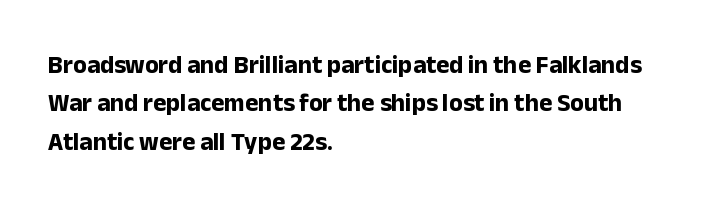
The image shows 25 px bold type, upright; set left-aligned, normal line spacing (1.54x), normal letter spacing, not underlined.
